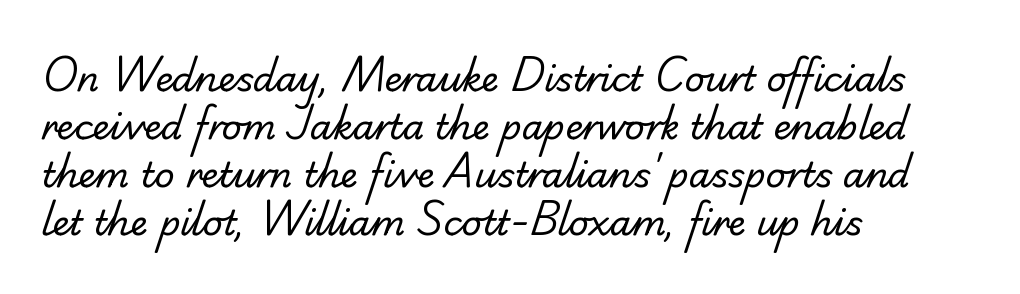
Q: Is the text bold? A: No.
Q: Is the typeface a serif or a sans-serif typeface? A: Serif.
Q: Is the text underlined? A: No.
Q: How is the paragraph aligned? A: Left-aligned.
Q: Is the spacing between letters normal or unusually wide? A: Normal.
Q: Is the spacing between lines tight, normal or loose? A: Normal.
Q: Width (condensed, normal, or wide)? A: Normal.
Q: Stroke contrast? A: Low.
Q: x-height? A: Small.
Q: Monospaced? A: No.
